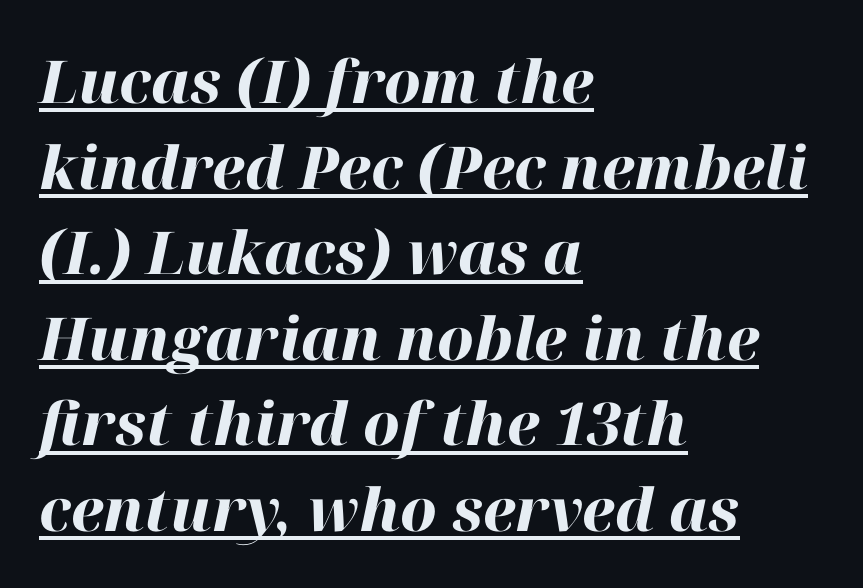
{"italic": "yes", "lean": "right", "slant_degrees": 12, "bold": "yes", "weight": "heavy", "width": "normal", "stroke_contrast": "high", "x_height": "medium", "monospaced": "no", "underline": "yes", "align": "left", "line_spacing": "normal", "line_spacing_ratio": 1.45, "letter_spacing": "normal", "letter_spacing_em": 0.0, "glyph_px": 59}
